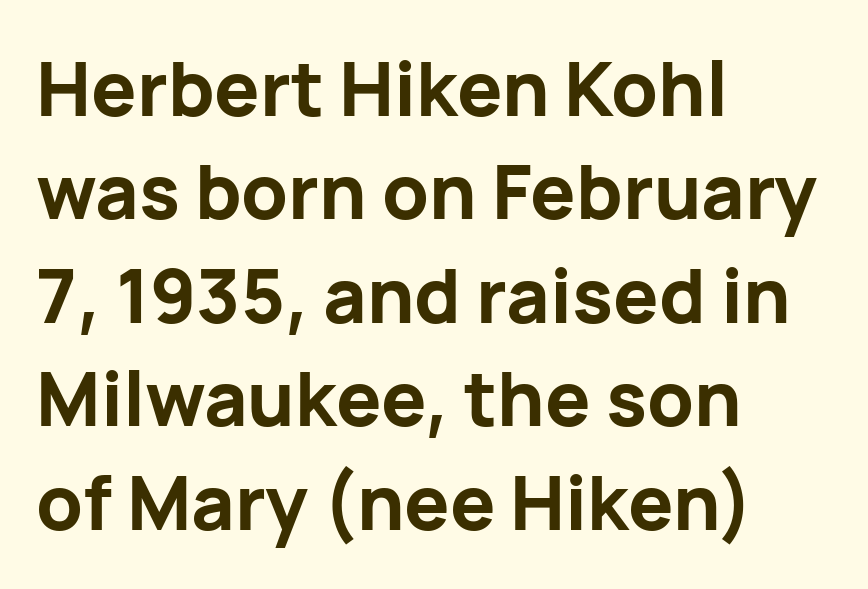
{"serif": "no", "italic": "no", "bold": "yes", "weight": "bold", "width": "normal", "stroke_contrast": "low", "x_height": "medium", "monospaced": "no", "underline": "no", "align": "left", "line_spacing": "normal", "line_spacing_ratio": 1.38, "letter_spacing": "normal", "letter_spacing_em": 0.0, "glyph_px": 75}
